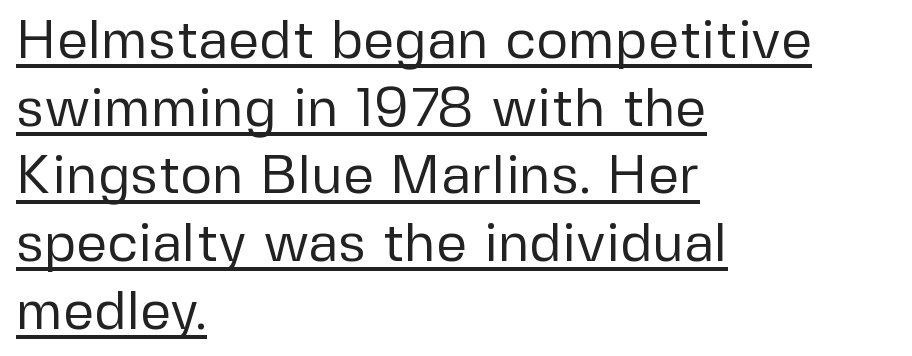
The typeface has the unassuming heft of standard copy or less. The face used here is proportionally spaced, like ordinary book or web type. A typographer would call this underscored text. The gaps between neighbouring characters are ordinary and unremarkable. Every stem runs plumb, perpendicular to the baseline.
